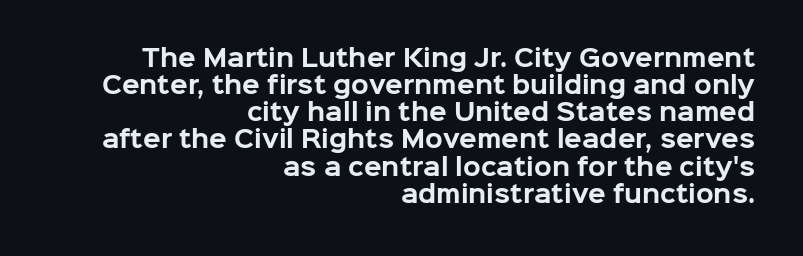
Q: Is the text bold? A: Yes.
Q: Is the text italic (slanted)? A: No, it is upright.
Q: Is the text underlined? A: No.
Q: How is the paragraph aligned? A: Right-aligned.
Q: Is the spacing between letters normal or unusually wide? A: Normal.
